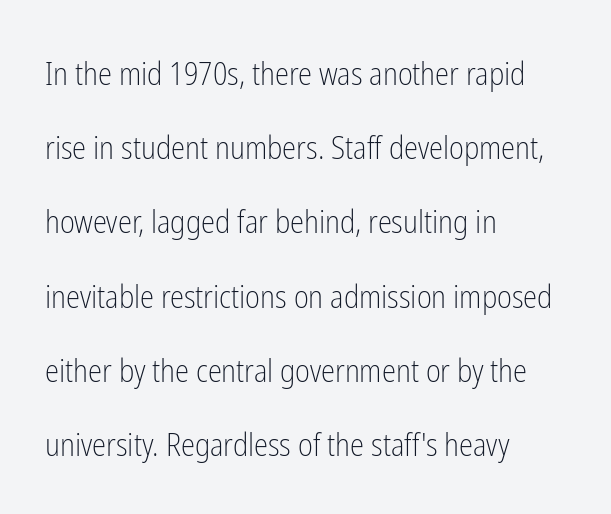
{"serif": "no", "italic": "no", "bold": "no", "weight": "light", "width": "condensed", "stroke_contrast": "low", "x_height": "medium", "monospaced": "no", "underline": "no", "align": "left", "line_spacing": "loose", "line_spacing_ratio": 2.32, "letter_spacing": "normal", "letter_spacing_em": 0.0, "glyph_px": 32}
